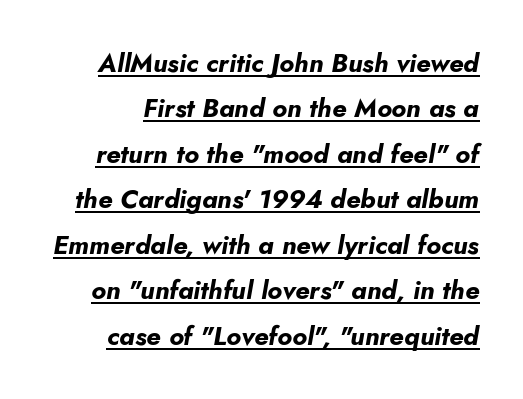
{"italic": "yes", "lean": "right", "slant_degrees": 5, "bold": "yes", "underline": "yes", "line_spacing_ratio": 1.75, "letter_spacing": "normal", "letter_spacing_em": 0.0, "glyph_px": 26}
